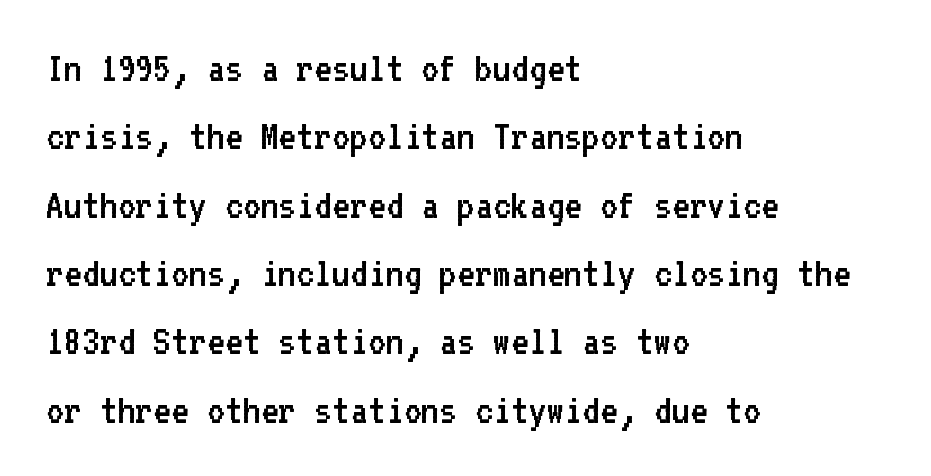
Q: Is the text bold? A: No.
Q: Is the text italic (slanted)? A: No, it is upright.
Q: Is the typeface a serif or a sans-serif typeface? A: Sans-serif.
Q: Is the text underlined? A: No.
Q: How is the paragraph aligned? A: Left-aligned.
Q: Is the spacing between letters normal or unusually wide? A: Normal.
Q: Is the spacing between lines tight, normal or loose? A: Normal.
Q: Width (condensed, normal, or wide)? A: Normal.
Q: Stroke contrast? A: Low.
Q: x-height? A: Medium.
Q: Monospaced? A: Yes.
